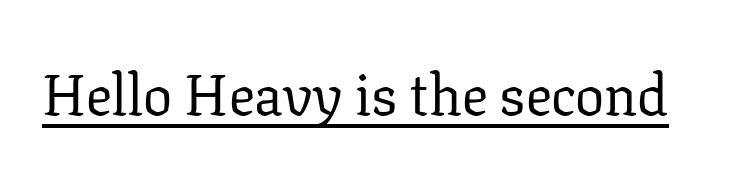
The line texture is even and compact thanks to regular tracking. This sample has the flowing, uneven cadence of proportional lettering. Typographically, this falls in the serif category. The cut favours lightness, reaching ordinary text weight at its darkest. Looks like someone drew a line under every word here. Designer's note — italics off, roman on.
